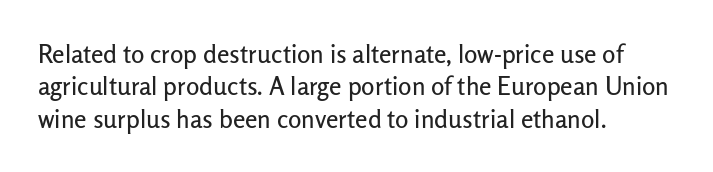
The image shows 25 px text type, upright; set left-aligned, normal line spacing (1.3x), normal letter spacing, not underlined.
